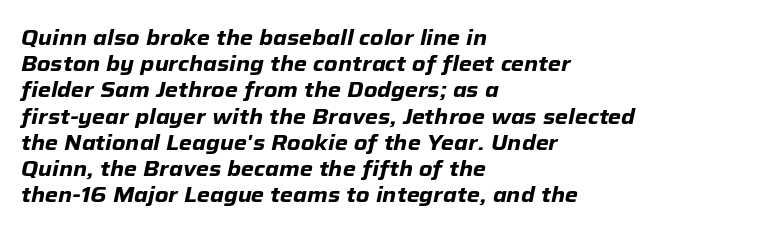
The image shows 21 px bold type, italic (leaning right); set left-aligned, normal line spacing (1.25x), normal letter spacing, not underlined.
